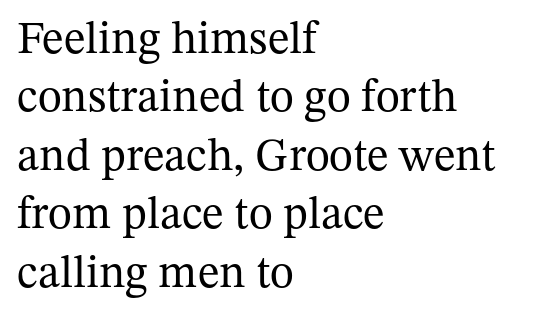
{"serif": "yes", "italic": "no", "bold": "no", "weight": "regular", "width": "normal", "stroke_contrast": "medium", "x_height": "medium", "monospaced": "no", "underline": "no", "align": "left", "line_spacing": "normal", "line_spacing_ratio": 1.27, "letter_spacing": "normal", "letter_spacing_em": 0.0, "glyph_px": 46}
